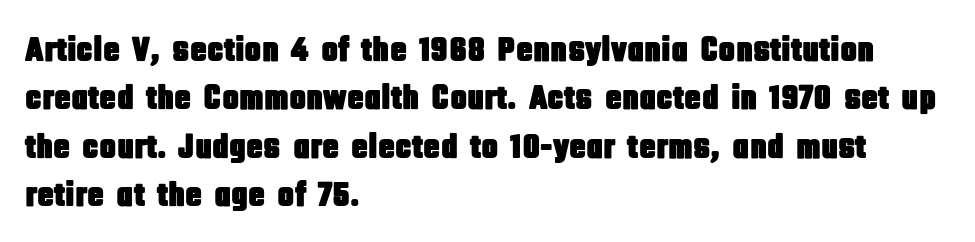
The image shows 35 px condensed sans-serif type, upright; set left-aligned, normal line spacing (1.38x), normal letter spacing, not underlined; low stroke contrast and a large x-height.
